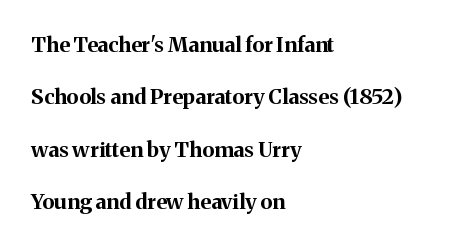
Q: Is the text bold? A: Yes.
Q: Is the text italic (slanted)? A: No, it is upright.
Q: Is the text underlined? A: No.
Q: How is the paragraph aligned? A: Left-aligned.
Q: Is the spacing between letters normal or unusually wide? A: Normal.
Q: Is the spacing between lines tight, normal or loose? A: Loose.
